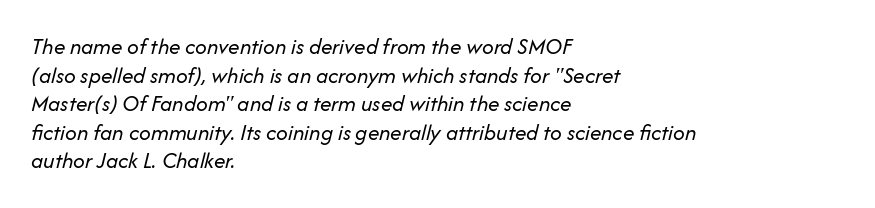
Q: Is the text bold? A: No.
Q: Is the text italic (slanted)? A: Yes, it leans right by about 14 degrees.
Q: Is the text underlined? A: No.
Q: How is the paragraph aligned? A: Left-aligned.
Q: Is the spacing between letters normal or unusually wide? A: Normal.
